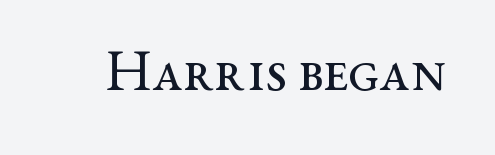
Q: Is the text bold? A: No.
Q: Is the text italic (slanted)? A: No, it is upright.
Q: Is the typeface a serif or a sans-serif typeface? A: Serif.
Q: Is the text underlined? A: No.
Q: Is the spacing between letters normal or unusually wide? A: Normal.
Q: Width (condensed, normal, or wide)? A: Wide.
Q: Stroke contrast? A: Medium.
Q: x-height? A: Medium.
Q: Monospaced? A: No.
